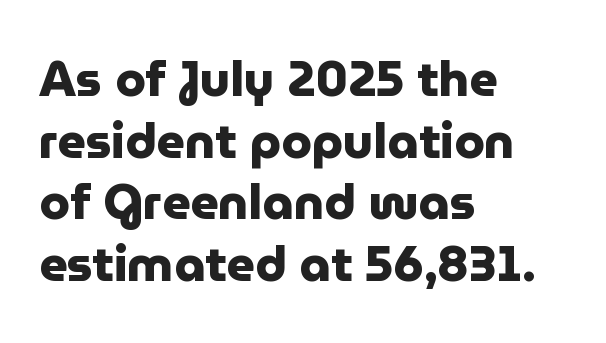
Is the block centered? No — it sits flush against the left margin. Think of a printed novel: that variable character pitch is what you see here. Underlining? Definitely not there. Typesetter's note: full bold, strokes at maximum text heaviness. Posture: upright roman.
